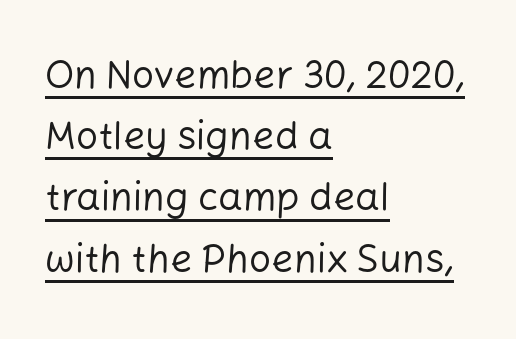
The image shows 39 px regular-weight sans-serif type, upright; set left-aligned, normal line spacing (1.57x), normal letter spacing, underlined; low stroke contrast and a medium x-height.
